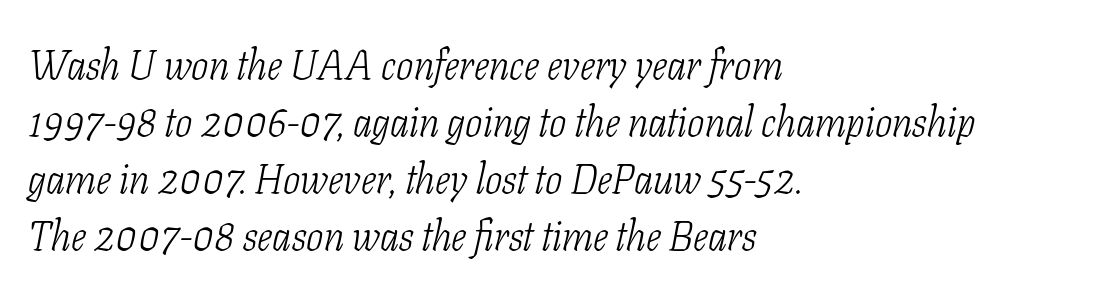
Underlining? Definitely not there. Stems and bowls with no extra thickness — not bold. A typesetter would call this leading conventional body-copy spacing. These lines stack with their left ends in a neat column. Italic? Definitely — the glyphs are oblique. Varying glyph widths throughout — classic text-font behaviour.
